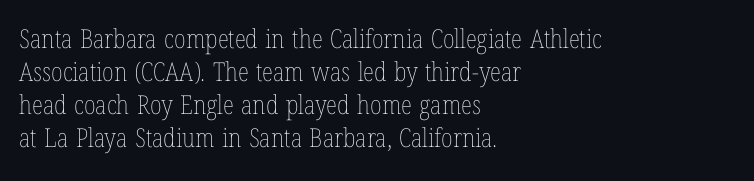
The image shows 26 px text type, upright; set left-aligned, normal line spacing (1.27x), normal letter spacing, not underlined.
